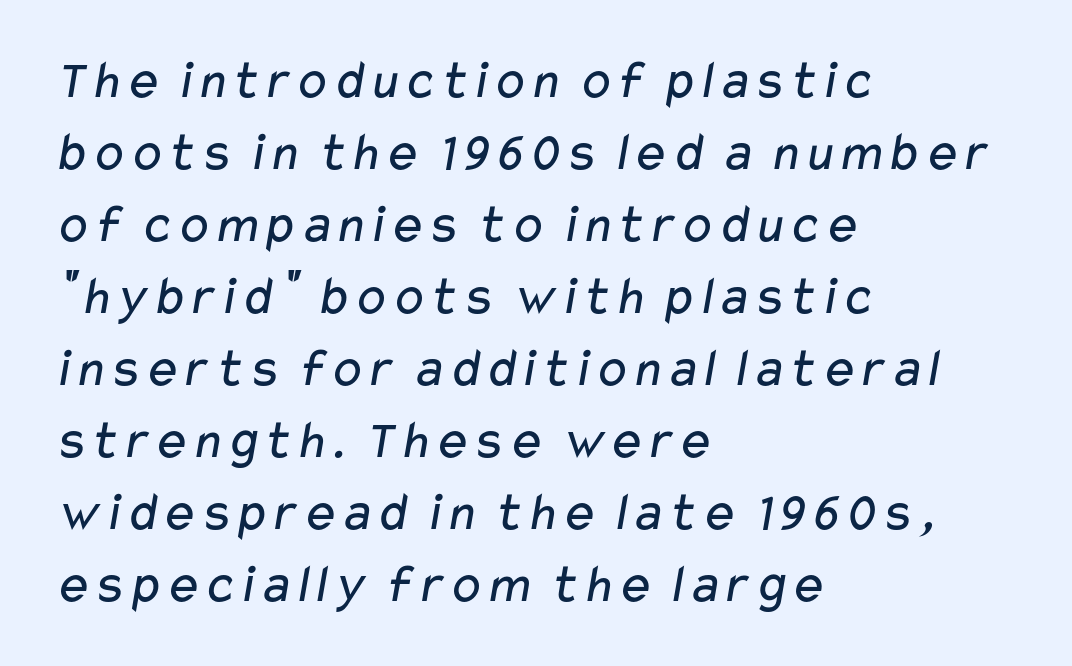
The image shows 55 px regular-weight, wide sans-serif type; set left-aligned, normal line spacing (1.31x), normal letter spacing, not underlined; low stroke contrast and a medium x-height.
